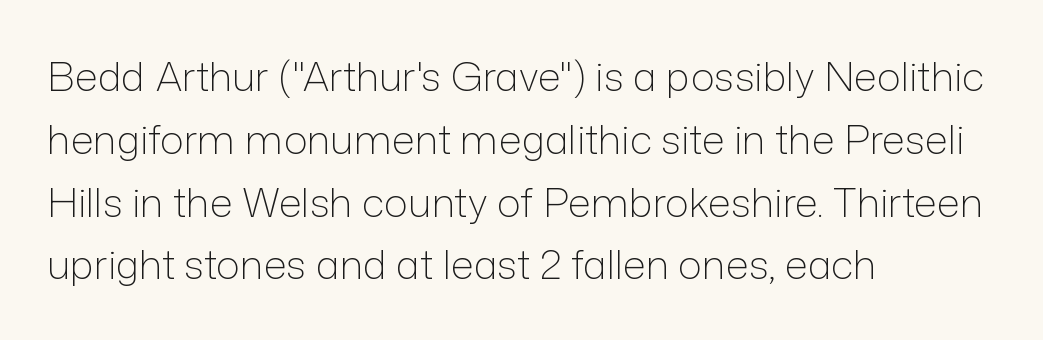
{"serif": "no", "italic": "no", "bold": "no", "weight": "light", "width": "normal", "stroke_contrast": "low", "x_height": "medium", "monospaced": "no", "underline": "no", "align": "left", "line_spacing": "normal", "line_spacing_ratio": 1.57, "letter_spacing": "normal", "letter_spacing_em": 0.0, "glyph_px": 40}
